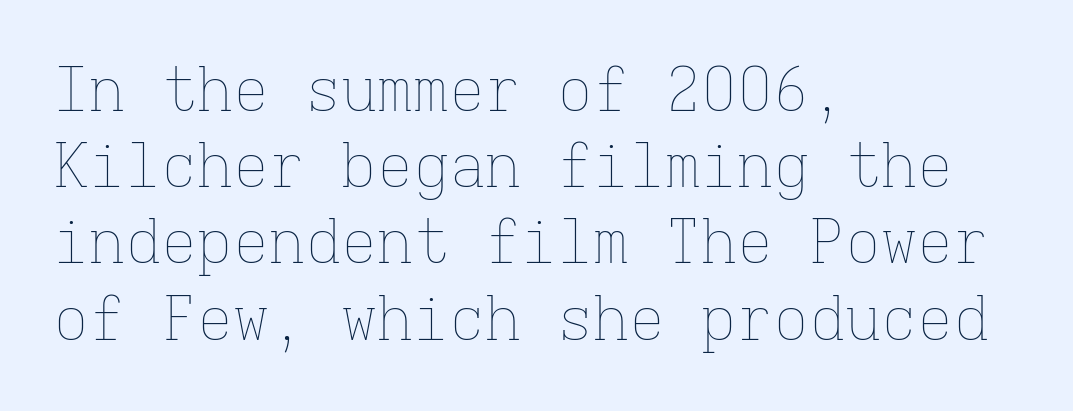
The image shows 60 px thin type, upright, monospaced; set left-aligned, normal line spacing (1.27x), normal letter spacing, not underlined; low stroke contrast and a medium x-height.
